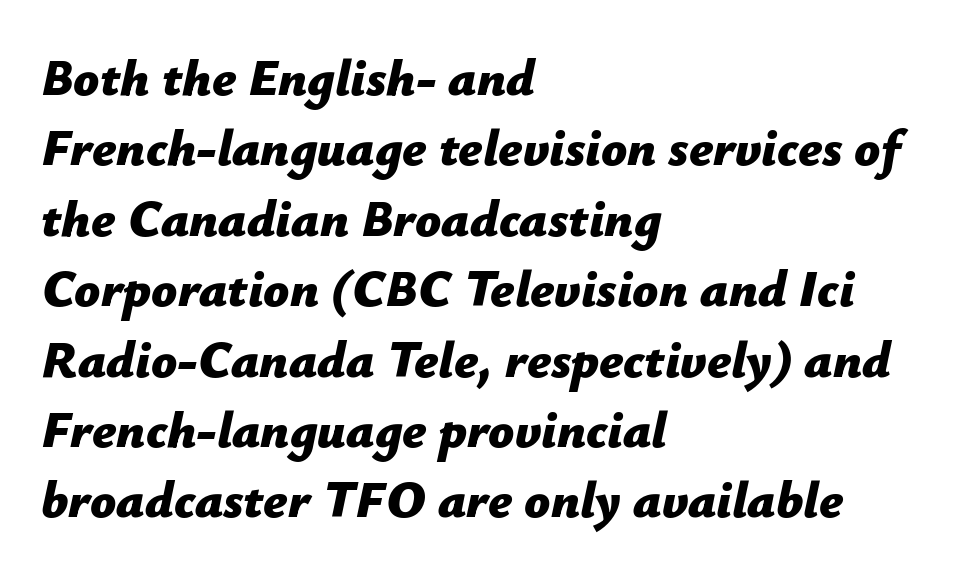
{"italic": "yes", "lean": "right", "slant_degrees": 12, "bold": "yes", "weight": "bold", "width": "normal", "stroke_contrast": "low", "x_height": "medium", "monospaced": "no", "underline": "no", "align": "left", "line_spacing": "normal", "line_spacing_ratio": 1.38, "letter_spacing": "normal", "letter_spacing_em": 0.0, "glyph_px": 51}
